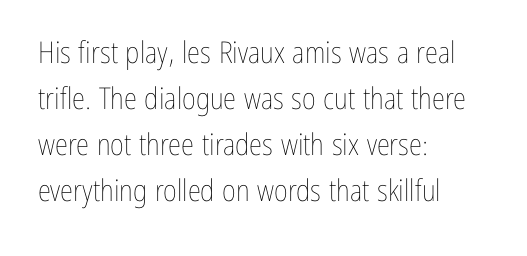
Q: Is the text bold? A: No.
Q: Is the text italic (slanted)? A: No, it is upright.
Q: Is the text underlined? A: No.
Q: How is the paragraph aligned? A: Left-aligned.
Q: Is the spacing between letters normal or unusually wide? A: Normal.
Q: Is the spacing between lines tight, normal or loose? A: Normal.
Q: Width (condensed, normal, or wide)? A: Condensed.
Q: Stroke contrast? A: Low.
Q: x-height? A: Medium.
Q: Monospaced? A: No.
